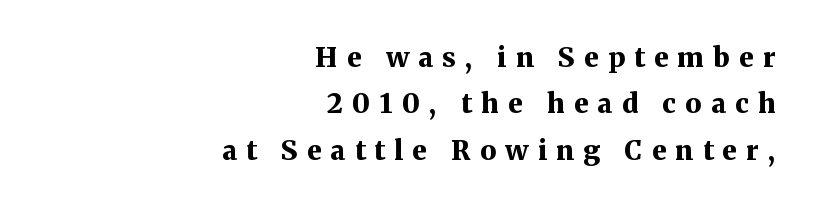
Q: Is the text bold? A: Yes.
Q: Is the text italic (slanted)? A: No, it is upright.
Q: Is the text underlined? A: No.
Q: How is the paragraph aligned? A: Right-aligned.
Q: Is the spacing between letters normal or unusually wide? A: Unusually wide.
